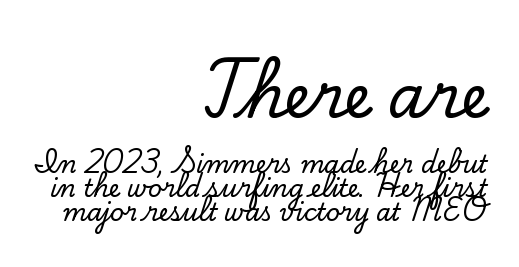
If you measured baseline to baseline, you'd find a short distance. Proportional: the letters do not fall into vertical columns. The strip under each line holds only bare page. All the whitespace from short lines collects on the left.
